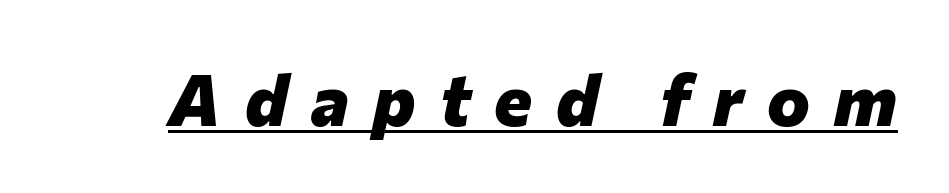
{"italic": "yes", "lean": "right", "slant_degrees": 12, "bold": "yes", "weight": "heavy", "width": "normal", "stroke_contrast": "low", "x_height": "medium", "monospaced": "no", "underline": "yes", "letter_spacing": "wide", "letter_spacing_em": 0.33, "glyph_px": 72}
